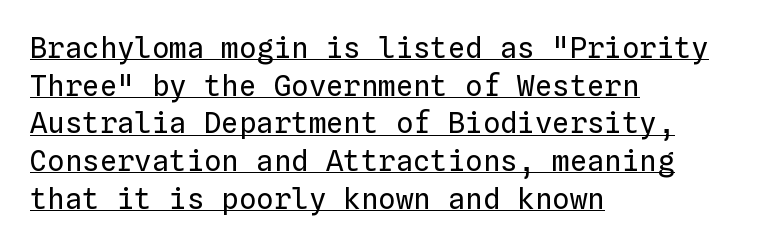
In terms of posture, this sample is upright. Nothing heavy about these letters — not bold at all. Observe the ordinary spacing: letters are neighbours, not strangers. Here the designer chose a console-style face with uniform glyph widths. Quick note: underline on.
